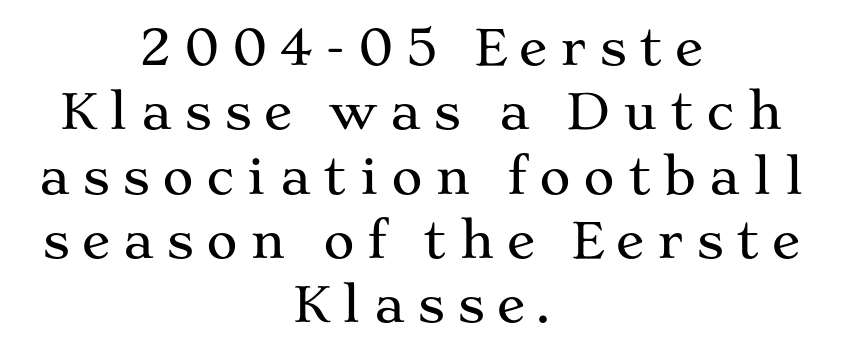
{"serif": "yes", "italic": "no", "width": "wide", "stroke_contrast": "medium", "x_height": "medium", "monospaced": "no", "underline": "no", "align": "center", "line_spacing": "normal", "line_spacing_ratio": 1.34, "letter_spacing": "wide", "letter_spacing_em": 0.25, "glyph_px": 48}
